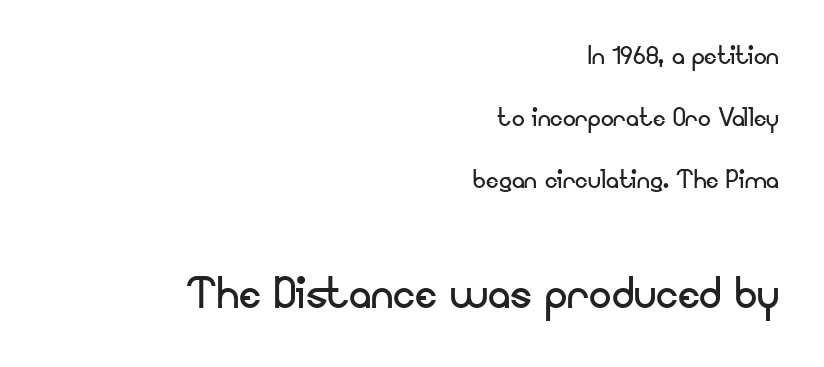
{"serif": "no", "italic": "no", "bold": "no", "weight": "regular", "width": "normal", "stroke_contrast": "low", "x_height": "small", "monospaced": "no", "underline": "no", "align": "right", "line_spacing": "loose", "line_spacing_ratio": 1.93, "letter_spacing": "normal", "letter_spacing_em": 0.0, "larger_block": "second", "size_ratio": 1.75, "glyph_px": 56}
